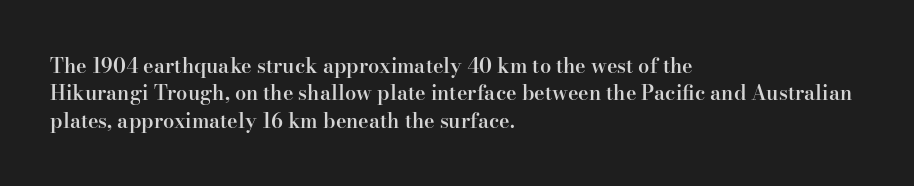
Q: Is the text bold? A: Semi-bold.
Q: Is the text italic (slanted)? A: No, it is upright.
Q: Is the text underlined? A: No.
Q: How is the paragraph aligned? A: Left-aligned.
Q: Is the spacing between letters normal or unusually wide? A: Normal.
Q: Is the spacing between lines tight, normal or loose? A: Normal.
